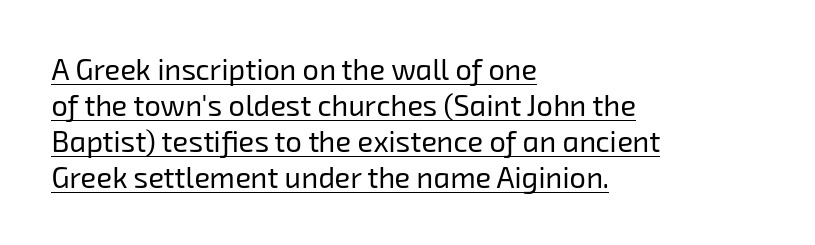
Looks like someone drew a line under every word here. Does the copy run flush right? No — it runs flush left. The face used here is a sans, in the tradition of grotesques and geometrics. In terms of letterspacing, this is plain default setting. No chunkiness to these letters — they're not bold.
